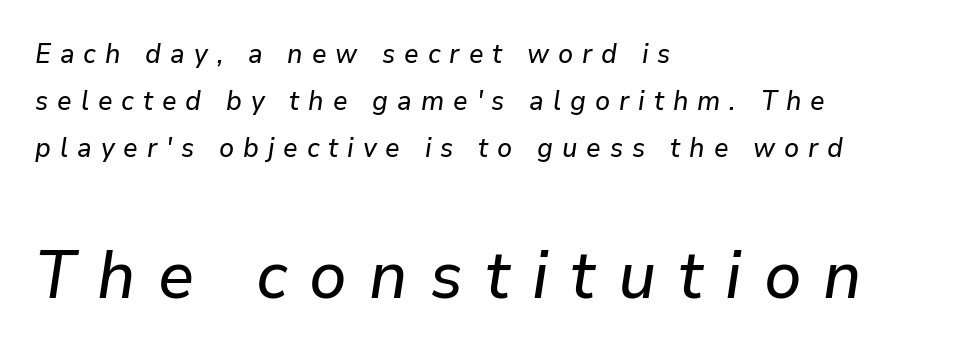
Q: Is the text italic (slanted)? A: Yes, it leans right by about 9 degrees.
Q: Is the text underlined? A: No.
Q: How is the paragraph aligned? A: Left-aligned.
Q: Is the spacing between letters normal or unusually wide? A: Unusually wide.
Q: Which block of text is set in a larger size, the first (top) or the second (bottom)? A: The second (bottom) one.
Q: Width (condensed, normal, or wide)? A: Normal.
Q: Stroke contrast? A: Low.
Q: x-height? A: Medium.
Q: Monospaced? A: No.
